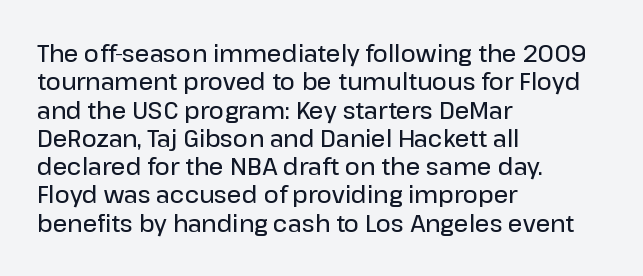
Is the letter spacing exaggerated? No — it looks like the ordinary default. Do the letters lean? They stand straight. Is the type bold? Partly — it's a semibold, heavier than regular but not fully bold. Lines of text with bare space underneath. The text block is weighted toward the left margin, trailing off unevenly rightward.
